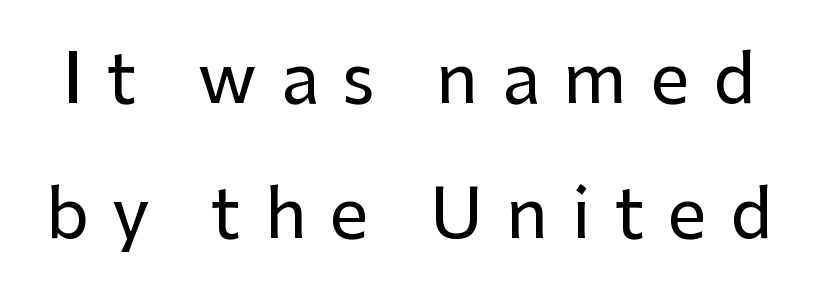
{"serif": "no", "italic": "no", "width": "normal", "stroke_contrast": "low", "x_height": "medium", "monospaced": "no", "underline": "no", "line_spacing": "loose", "line_spacing_ratio": 1.98, "letter_spacing": "wide", "letter_spacing_em": 0.35, "glyph_px": 68}
